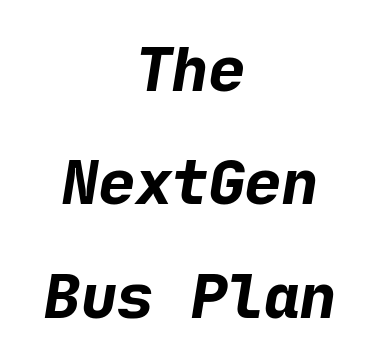
{"serif": "no", "bold": "yes", "weight": "bold", "width": "normal", "stroke_contrast": "low", "x_height": "medium", "underline": "no", "align": "center", "line_spacing_ratio": 1.86, "letter_spacing": "normal", "letter_spacing_em": 0.0, "glyph_px": 61}
